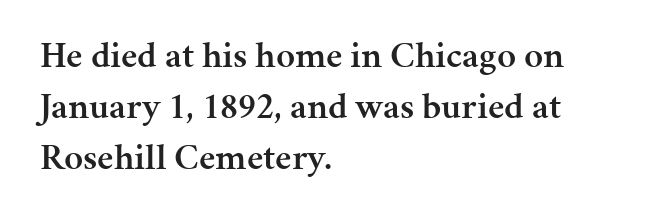
The image shows 37 px semibold serif type, upright; set left-aligned, normal line spacing (1.38x), normal letter spacing, not underlined; medium stroke contrast and a medium x-height.
